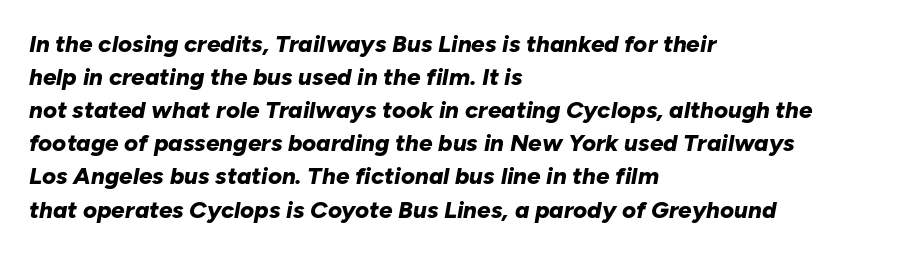
Q: Is the text bold? A: Yes.
Q: Is the text italic (slanted)? A: Yes, it leans right by about 10 degrees.
Q: Is the text underlined? A: No.
Q: How is the paragraph aligned? A: Left-aligned.
Q: Is the spacing between letters normal or unusually wide? A: Normal.
Q: Is the spacing between lines tight, normal or loose? A: Normal.
